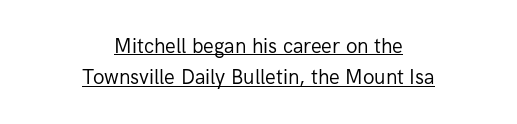
The image shows 20 px text type, upright; set centered, normal line spacing (1.56x), normal letter spacing, underlined.
